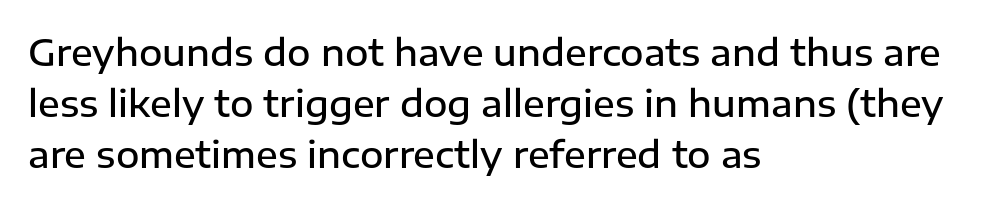
The image shows 36 px semibold sans-serif type, upright; set left-aligned, normal line spacing (1.41x), normal letter spacing, not underlined; low stroke contrast and a medium x-height.
